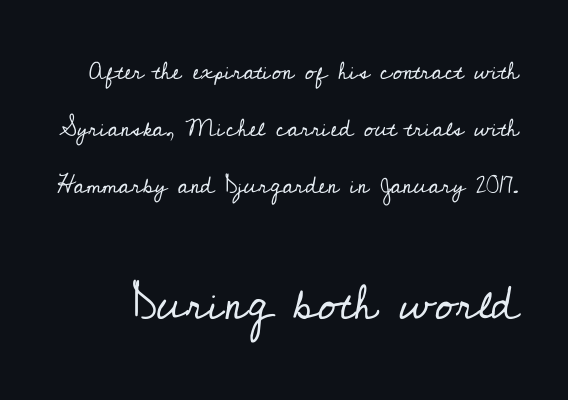
{"serif": "yes", "bold": "no", "weight": "regular", "width": "normal", "stroke_contrast": "low", "x_height": "small", "monospaced": "no", "underline": "no", "line_spacing": "loose", "line_spacing_ratio": 2.38, "letter_spacing": "normal", "letter_spacing_em": 0.0, "larger_block": "second", "size_ratio": 2.0, "glyph_px": 48}
